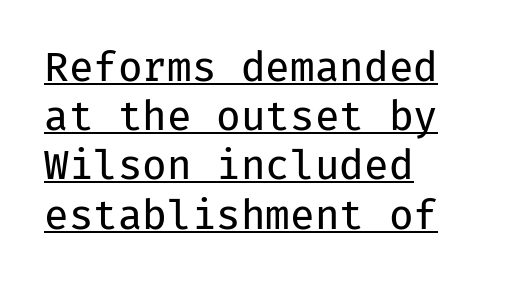
{"serif": "no", "italic": "no", "bold": "no", "weight": "regular", "width": "normal", "stroke_contrast": "low", "x_height": "medium", "monospaced": "yes", "underline": "yes", "align": "left", "line_spacing_ratio": 1.23, "letter_spacing": "normal", "letter_spacing_em": 0.0, "glyph_px": 40}
